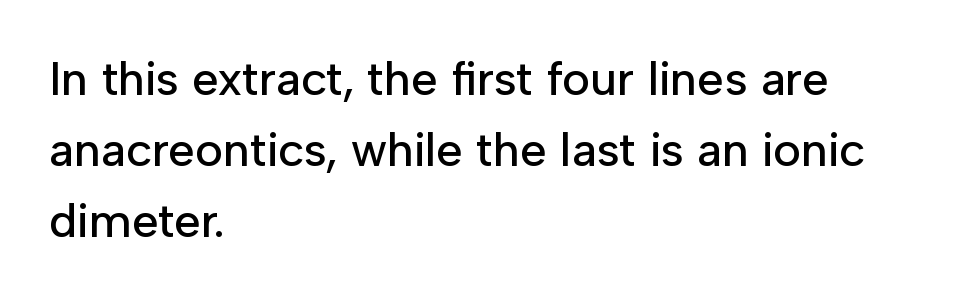
Q: Is the text italic (slanted)? A: No, it is upright.
Q: Is the typeface a serif or a sans-serif typeface? A: Sans-serif.
Q: Is the text underlined? A: No.
Q: How is the paragraph aligned? A: Left-aligned.
Q: Is the spacing between letters normal or unusually wide? A: Normal.
Q: Is the spacing between lines tight, normal or loose? A: Normal.
Q: Width (condensed, normal, or wide)? A: Normal.
Q: Stroke contrast? A: Low.
Q: x-height? A: Medium.
Q: Monospaced? A: No.
